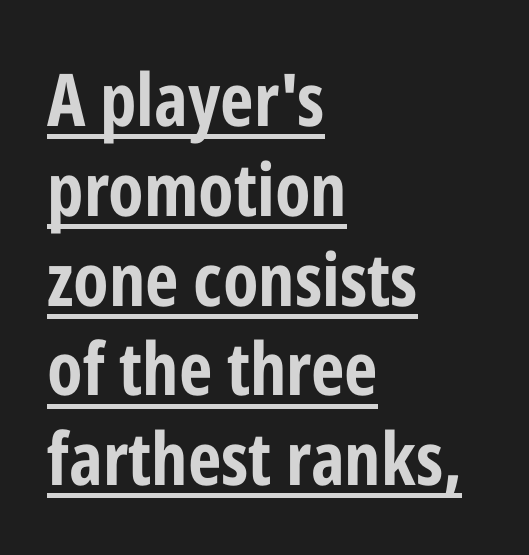
{"serif": "no", "italic": "no", "bold": "yes", "weight": "bold", "width": "condensed", "stroke_contrast": "low", "x_height": "medium", "monospaced": "no", "underline": "yes", "align": "left", "line_spacing_ratio": 1.23, "letter_spacing": "normal", "letter_spacing_em": 0.0, "glyph_px": 73}
